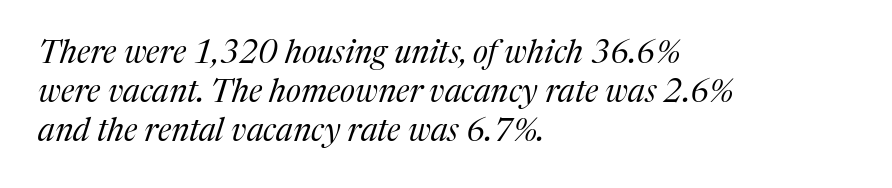
Q: Is the text bold? A: No.
Q: Is the text italic (slanted)? A: Yes, it leans right by about 17 degrees.
Q: Is the typeface a serif or a sans-serif typeface? A: Serif.
Q: Is the text underlined? A: No.
Q: How is the paragraph aligned? A: Left-aligned.
Q: Is the spacing between letters normal or unusually wide? A: Normal.
Q: Width (condensed, normal, or wide)? A: Normal.
Q: Stroke contrast? A: Medium.
Q: x-height? A: Medium.
Q: Monospaced? A: No.
